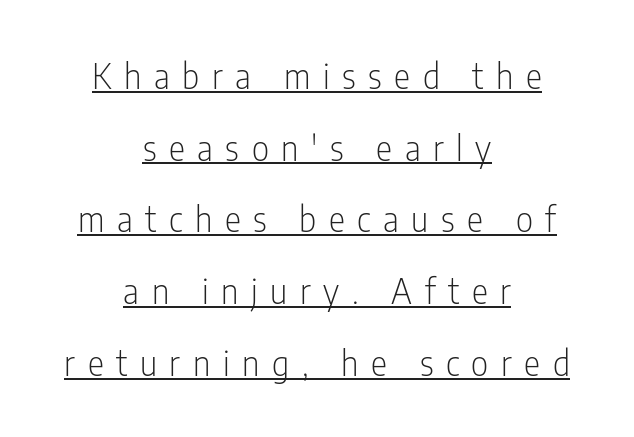
Do the characters align in a grid? No, the font is proportional. The compositor balanced each line on the midline. Weight: not bold — regular or lighter. Words appear elongated and porous because spacing is wide.
